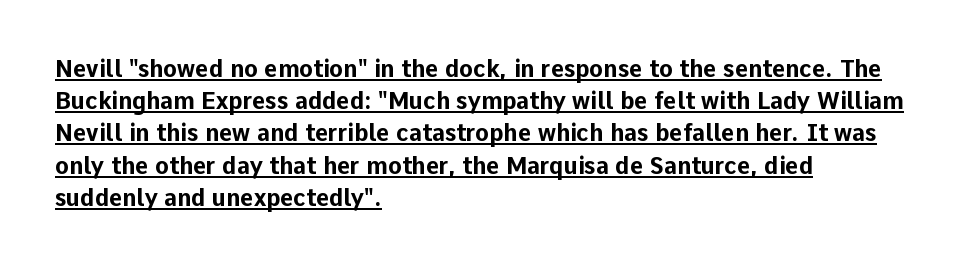
Q: Is the text bold? A: Yes.
Q: Is the text italic (slanted)? A: No, it is upright.
Q: Is the text underlined? A: Yes.
Q: How is the paragraph aligned? A: Left-aligned.
Q: Is the spacing between letters normal or unusually wide? A: Normal.
Q: Is the spacing between lines tight, normal or loose? A: Normal.
